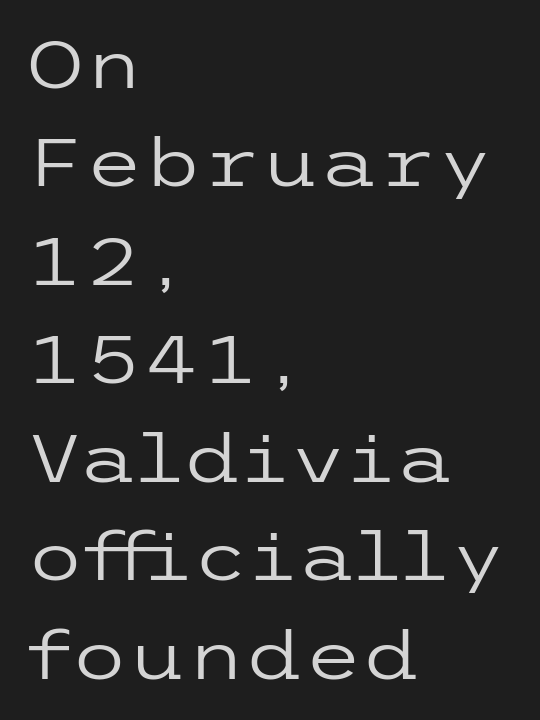
Q: Is the text bold? A: No.
Q: Is the text italic (slanted)? A: No, it is upright.
Q: Is the typeface a serif or a sans-serif typeface? A: Sans-serif.
Q: Is the text underlined? A: No.
Q: How is the paragraph aligned? A: Left-aligned.
Q: Is the spacing between letters normal or unusually wide? A: Normal.
Q: Is the spacing between lines tight, normal or loose? A: Normal.
Q: Width (condensed, normal, or wide)? A: Wide.
Q: Stroke contrast? A: Low.
Q: x-height? A: Medium.
